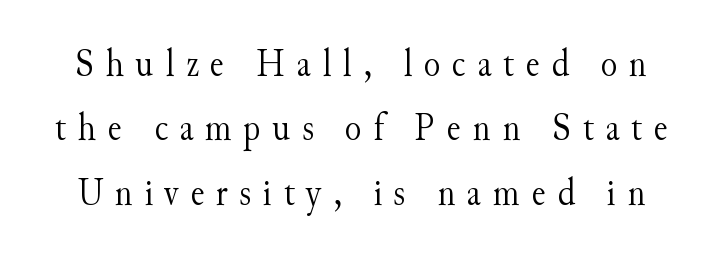
No letter is thick-stroked: the sample isn't bold. Looks like regular typesetting: each glyph gets only the width it needs. You can tell from the footed stems that serif type was used. Each new line begins a customary step beneath the previous one. No word sits above an underline.
